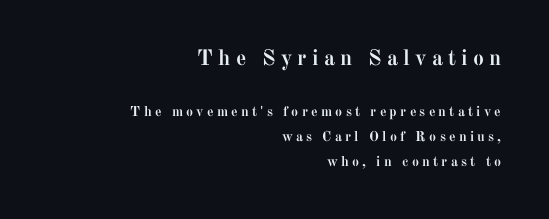
{"italic": "no", "bold": "yes", "underline": "no", "align": "right", "line_spacing_ratio": 1.79, "letter_spacing": "wide", "letter_spacing_em": 0.23, "larger_block": "first", "size_ratio": 1.57, "glyph_px": 22}
